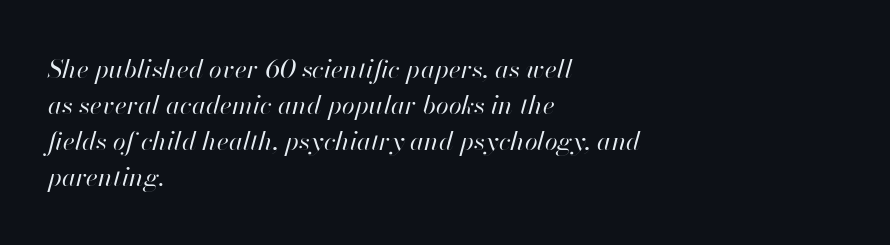
Q: Is the text bold? A: No.
Q: Is the text italic (slanted)? A: Yes, it leans right by about 13 degrees.
Q: Is the text underlined? A: No.
Q: How is the paragraph aligned? A: Left-aligned.
Q: Is the spacing between letters normal or unusually wide? A: Normal.
Q: Is the spacing between lines tight, normal or loose? A: Normal.
